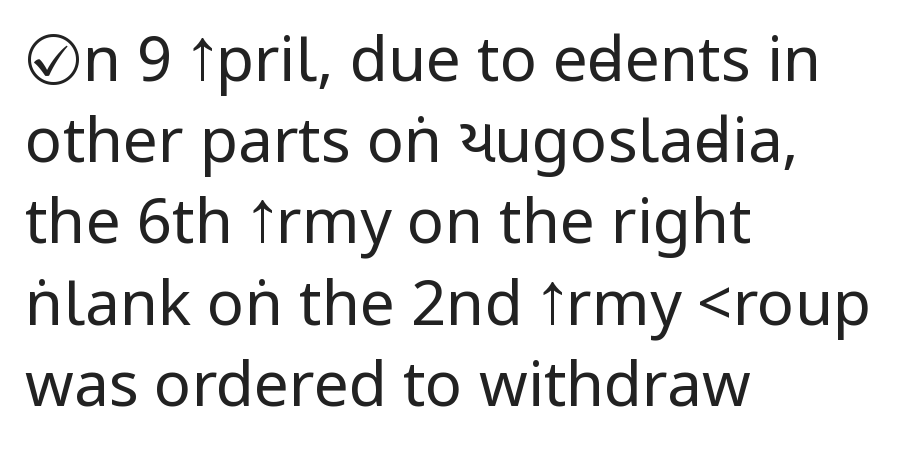
{"serif": "no", "italic": "no", "bold": "no", "weight": "regular", "width": "condensed", "stroke_contrast": "low", "underline": "no", "align": "left", "line_spacing": "normal", "line_spacing_ratio": 1.31, "letter_spacing": "normal", "letter_spacing_em": 0.0, "glyph_px": 62}
